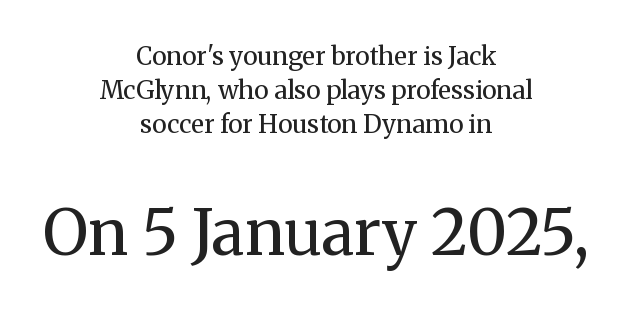
These lines stack symmetrically, like a column narrowing and widening about its center. Yep, those are serifs on the letters. Letters rest on an invisible, unmarked baseline. Do the characters align in a grid? No, the font is proportional. Weight: regular or lighter. Look at the glyph heights: the lower group is clearly the bigger setting.
